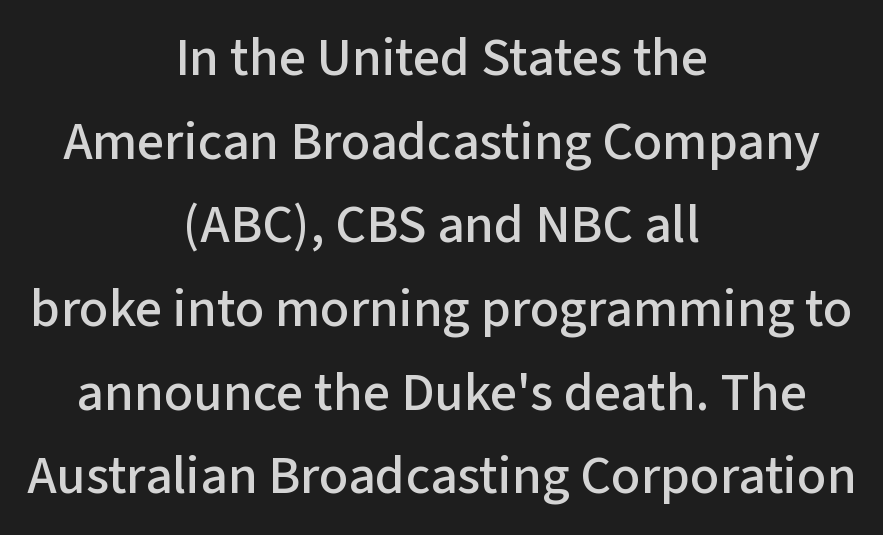
The image shows 54 px sans-serif type, upright; set centered, normal line spacing (1.55x), normal letter spacing, not underlined; low stroke contrast and a medium x-height.
